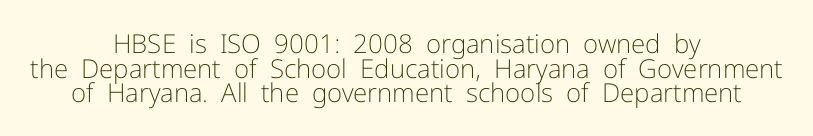
{"italic": "no", "bold": "no", "underline": "no", "align": "center", "line_spacing": "tight", "line_spacing_ratio": 0.95, "letter_spacing": "normal", "letter_spacing_em": 0.0, "glyph_px": 26}
